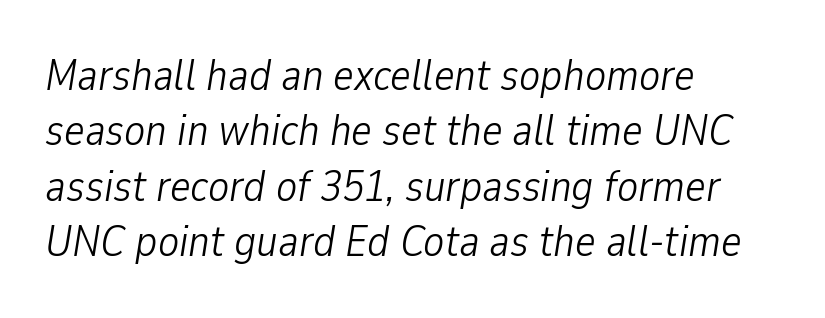
The image shows 44 px light, condensed type, italic (leaning right); set left-aligned, normal line spacing (1.26x), normal letter spacing, not underlined; low stroke contrast and a medium x-height.
